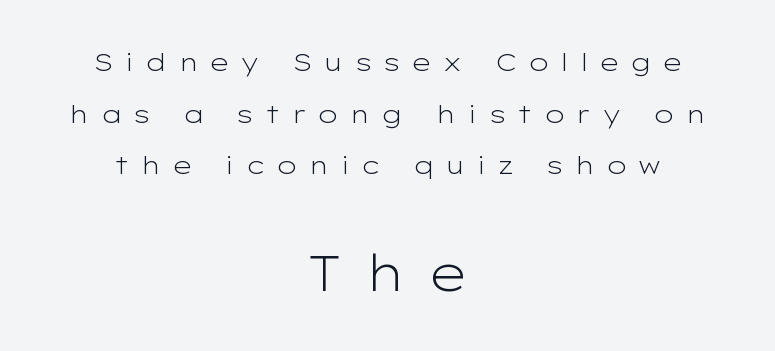
{"serif": "no", "italic": "no", "bold": "no", "weight": "light", "width": "wide", "stroke_contrast": "low", "x_height": "medium", "monospaced": "no", "underline": "no", "align": "center", "line_spacing": "loose", "line_spacing_ratio": 2.07, "letter_spacing": "wide", "letter_spacing_em": 0.43, "larger_block": "second", "size_ratio": 2.0, "glyph_px": 50}
